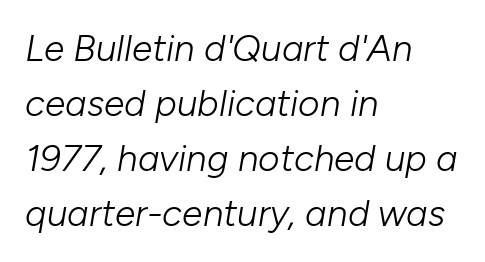
Evenly set lines give the paragraph a standard silhouette. Yep, that's italic — everything's leaning. The space directly below the letters is spotless. Varying glyph widths throughout — classic text-font behaviour. The passage shown is not bold in any degree.
